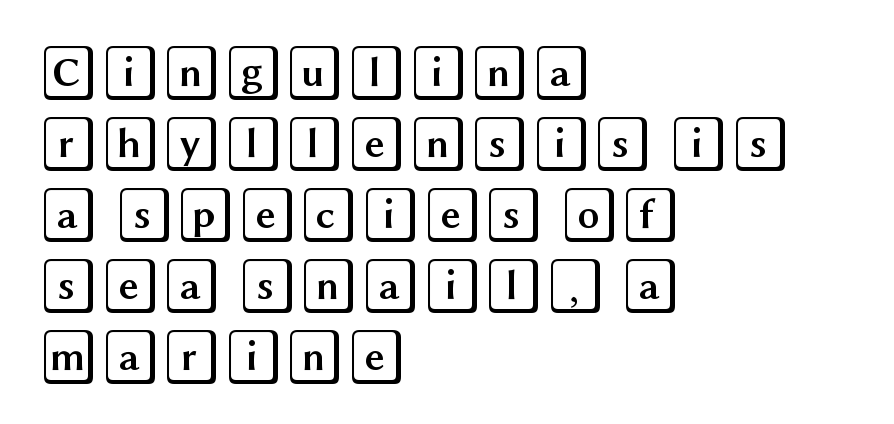
The image shows 56 px wide type, upright; set left-aligned, normal line spacing (1.27x), normal letter spacing, not underlined; a large x-height.
